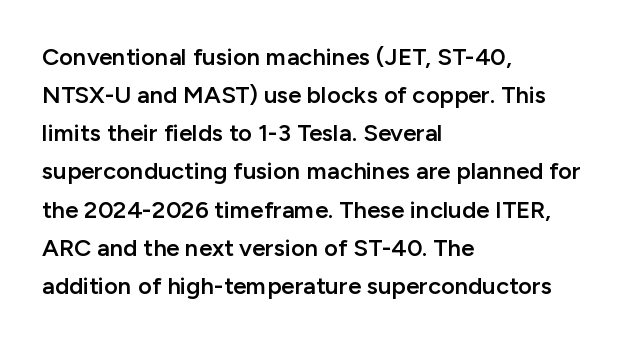
{"italic": "no", "bold": "semi", "underline": "no", "align": "left", "line_spacing": "normal", "line_spacing_ratio": 1.59, "letter_spacing": "normal", "letter_spacing_em": 0.0, "glyph_px": 24}
